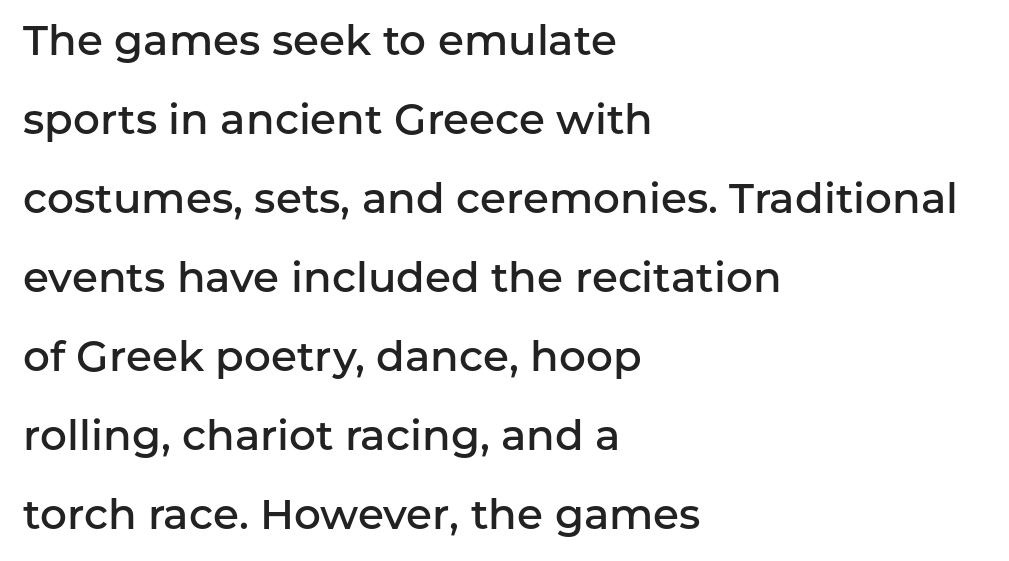
{"serif": "no", "italic": "no", "bold": "semi", "weight": "semibold", "width": "normal", "stroke_contrast": "low", "x_height": "medium", "monospaced": "no", "underline": "no", "align": "left", "line_spacing_ratio": 1.88, "letter_spacing": "normal", "letter_spacing_em": 0.0, "glyph_px": 42}
